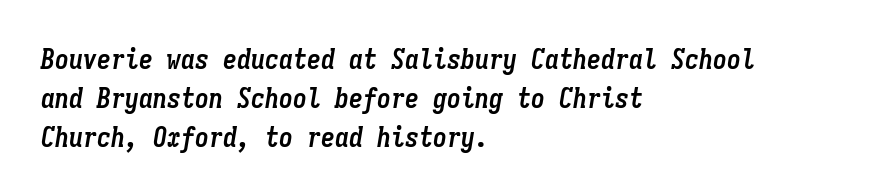
The image shows 28 px semibold, condensed type, italic (leaning right), monospaced; set left-aligned, normal line spacing (1.39x), normal letter spacing, not underlined; low stroke contrast and a medium x-height.
